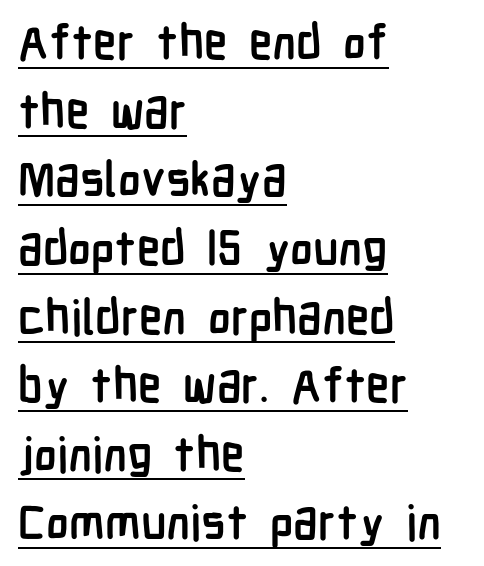
The image shows 48 px semibold, condensed sans-serif type, upright; set left-aligned, normal line spacing (1.43x), normal letter spacing, underlined; low stroke contrast and a medium x-height.
